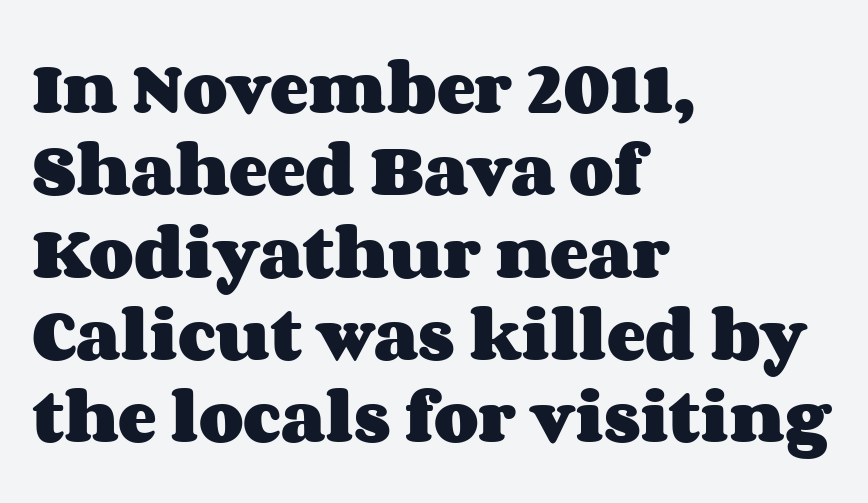
Q: Is the text bold? A: Yes.
Q: Is the text italic (slanted)? A: No, it is upright.
Q: Is the text underlined? A: No.
Q: How is the paragraph aligned? A: Left-aligned.
Q: Is the spacing between letters normal or unusually wide? A: Normal.
Q: Is the spacing between lines tight, normal or loose? A: Normal.
Q: Width (condensed, normal, or wide)? A: Wide.
Q: Stroke contrast? A: Medium.
Q: x-height? A: Large.
Q: Monospaced? A: No.
